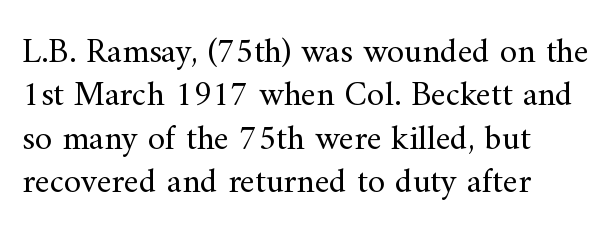
Q: Is the text bold? A: No.
Q: Is the text italic (slanted)? A: No, it is upright.
Q: Is the typeface a serif or a sans-serif typeface? A: Serif.
Q: Is the text underlined? A: No.
Q: How is the paragraph aligned? A: Left-aligned.
Q: Is the spacing between letters normal or unusually wide? A: Normal.
Q: Width (condensed, normal, or wide)? A: Normal.
Q: Stroke contrast? A: Medium.
Q: x-height? A: Small.
Q: Monospaced? A: No.
